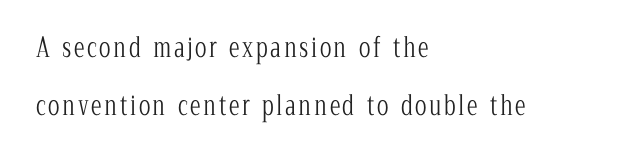
{"italic": "no", "bold": "no", "underline": "no", "align": "left", "line_spacing": "loose", "line_spacing_ratio": 2.15, "glyph_px": 27}
